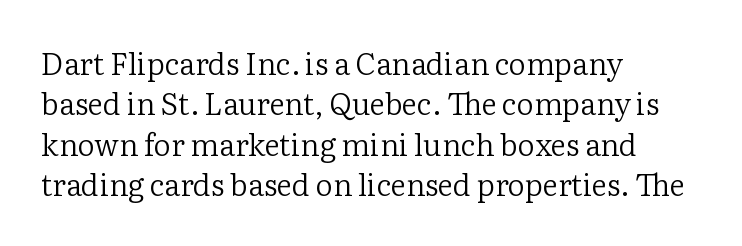
Q: Is the text bold? A: No.
Q: Is the text italic (slanted)? A: No, it is upright.
Q: Is the typeface a serif or a sans-serif typeface? A: Serif.
Q: Is the text underlined? A: No.
Q: How is the paragraph aligned? A: Left-aligned.
Q: Is the spacing between letters normal or unusually wide? A: Normal.
Q: Is the spacing between lines tight, normal or loose? A: Normal.
Q: Width (condensed, normal, or wide)? A: Normal.
Q: Stroke contrast? A: Low.
Q: x-height? A: Medium.
Q: Monospaced? A: No.
